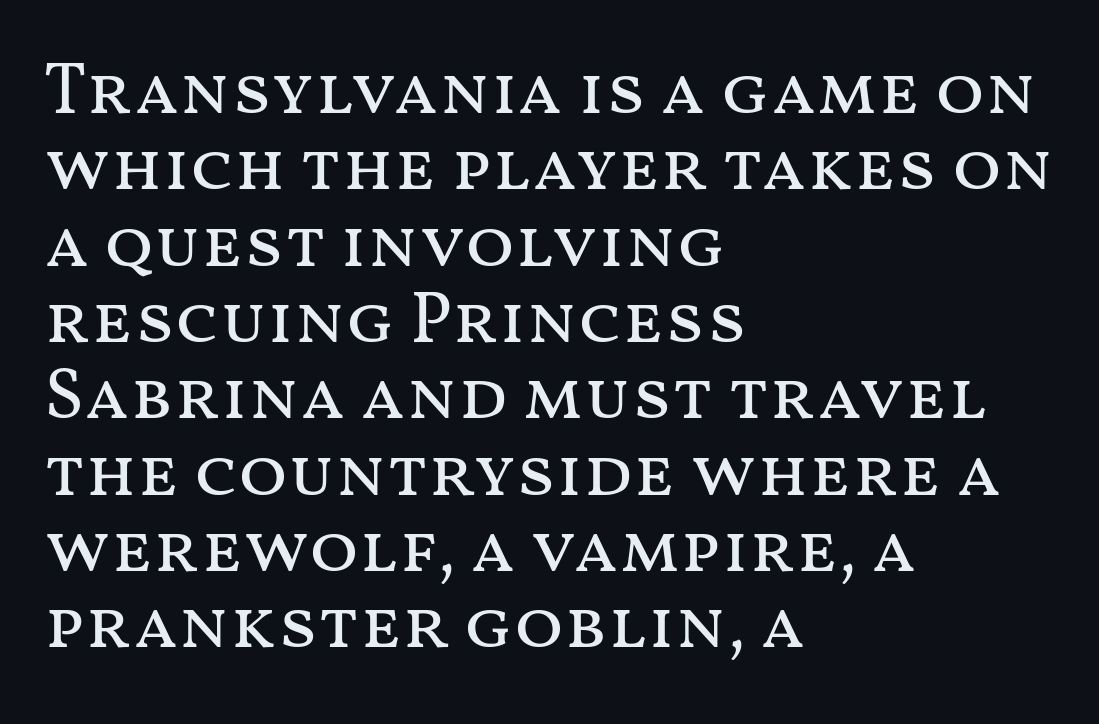
Short note: letters normally spaced. The lines are quadded left. Character widths vary here, with narrow letters taking less room than wide ones. The passage shown is not bold in any degree. This rendering features lettering with no underline.
